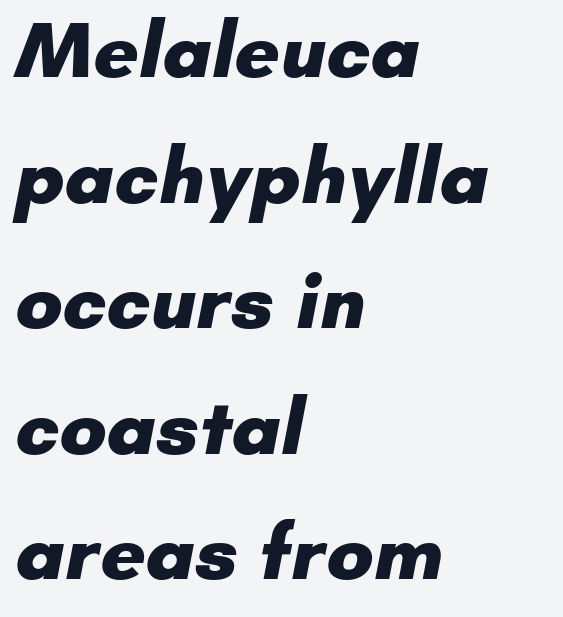
Q: Is the text bold? A: Yes.
Q: Is the typeface a serif or a sans-serif typeface? A: Sans-serif.
Q: Is the text underlined? A: No.
Q: How is the paragraph aligned? A: Left-aligned.
Q: Is the spacing between letters normal or unusually wide? A: Normal.
Q: Is the spacing between lines tight, normal or loose? A: Normal.
Q: Width (condensed, normal, or wide)? A: Normal.
Q: Stroke contrast? A: Low.
Q: x-height? A: Small.
Q: Monospaced? A: No.
